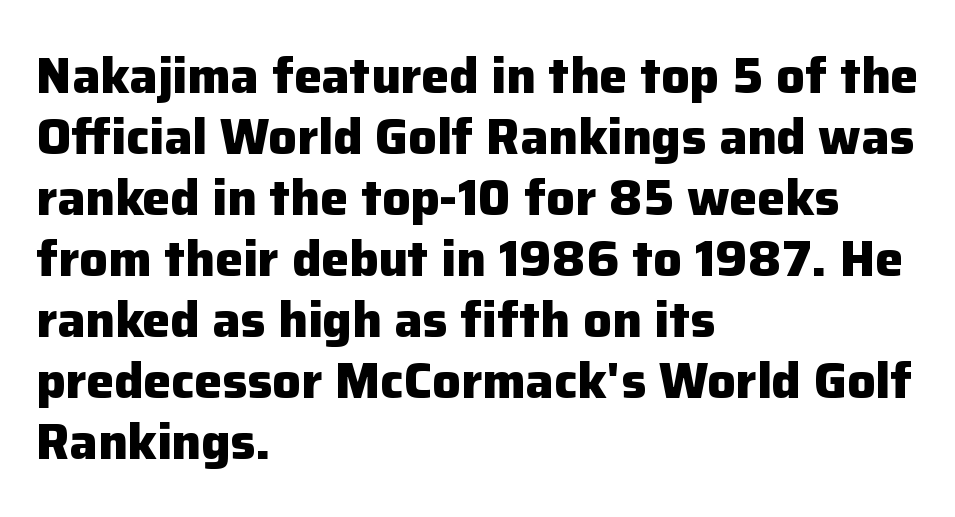
{"serif": "no", "italic": "no", "bold": "yes", "weight": "heavy", "width": "normal", "stroke_contrast": "low", "x_height": "medium", "monospaced": "no", "underline": "no", "align": "left", "line_spacing_ratio": 1.22, "letter_spacing": "normal", "letter_spacing_em": 0.0, "glyph_px": 50}
